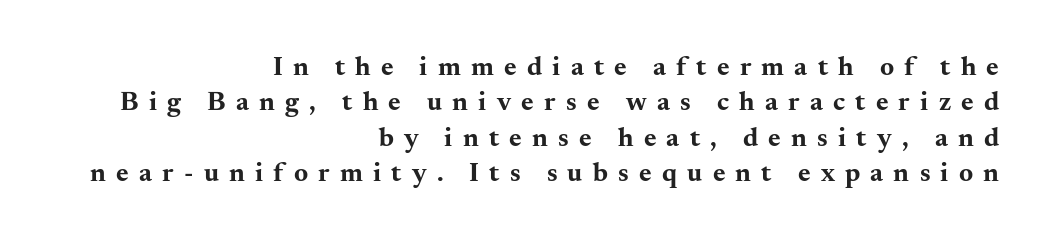
Evenly set lines give the paragraph a standard silhouette. This is the regular roman posture of the typeface. Pretty heavy lettering here — definitely bold. Students, note that the glyphs here are deliberately spaced far apart. Decoration check: the copy has no underline.
